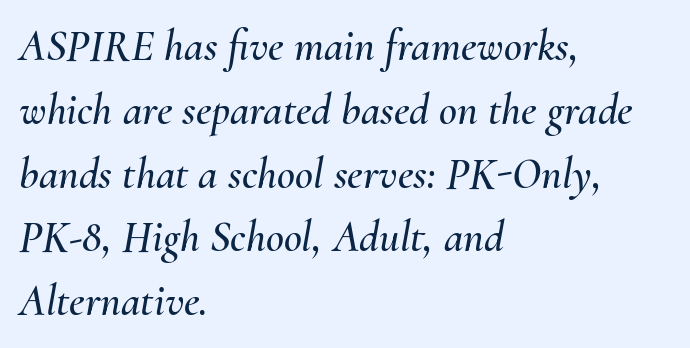
{"italic": "yes", "lean": "right", "slant_degrees": 10, "width": "normal", "stroke_contrast": "medium", "x_height": "small", "monospaced": "no", "underline": "no", "align": "left", "line_spacing": "normal", "line_spacing_ratio": 1.45, "letter_spacing": "normal", "letter_spacing_em": 0.0, "glyph_px": 44}
